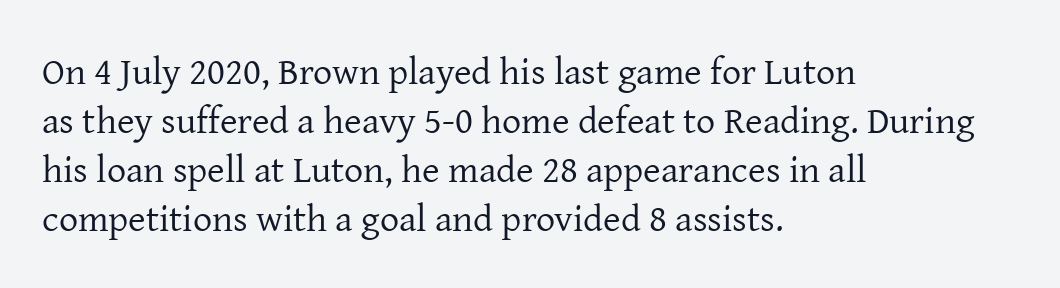
Q: Is the text bold? A: No.
Q: Is the text italic (slanted)? A: No, it is upright.
Q: Is the typeface a serif or a sans-serif typeface? A: Serif.
Q: Is the text underlined? A: No.
Q: How is the paragraph aligned? A: Left-aligned.
Q: Is the spacing between letters normal or unusually wide? A: Normal.
Q: Is the spacing between lines tight, normal or loose? A: Normal.
Q: Width (condensed, normal, or wide)? A: Normal.
Q: Stroke contrast? A: Low.
Q: x-height? A: Medium.
Q: Monospaced? A: No.
